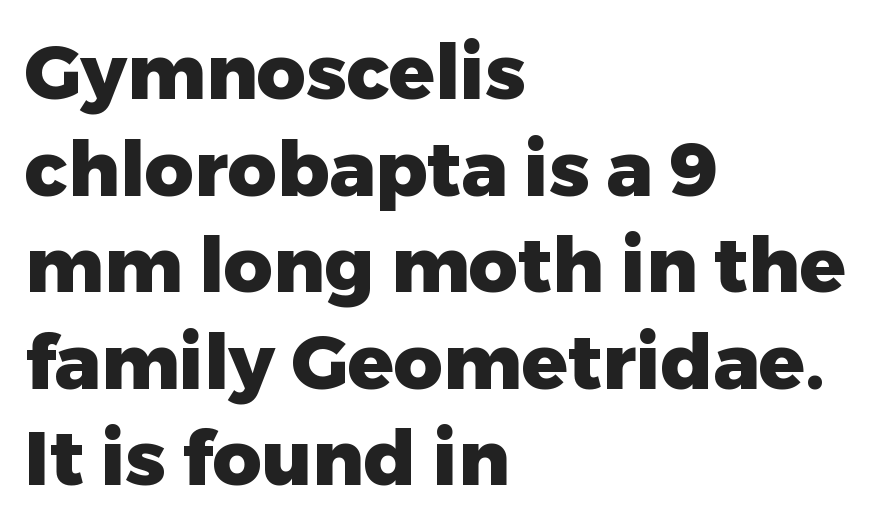
{"serif": "no", "italic": "no", "bold": "yes", "weight": "heavy", "width": "normal", "stroke_contrast": "low", "x_height": "medium", "monospaced": "no", "underline": "no", "align": "left", "line_spacing": "normal", "line_spacing_ratio": 1.27, "letter_spacing": "normal", "letter_spacing_em": 0.0, "glyph_px": 76}
